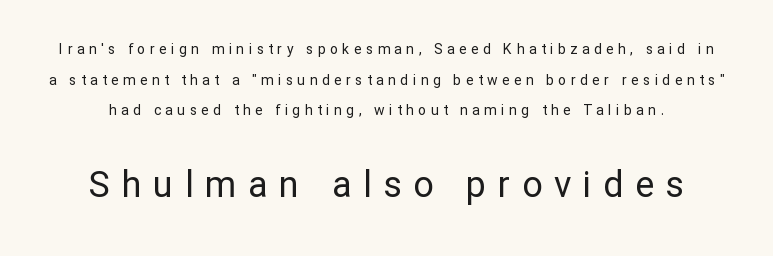
You could only call the tracking loose — the letters float apart. Do the characters align in a grid? No, the font is proportional. The face looks like a standard text weight, possibly lighter. Observe the absence of serifs on each vertical stroke in this sample. Quick note: not italic, upright. Rows of type keep a wide berth in the vertical direction.
